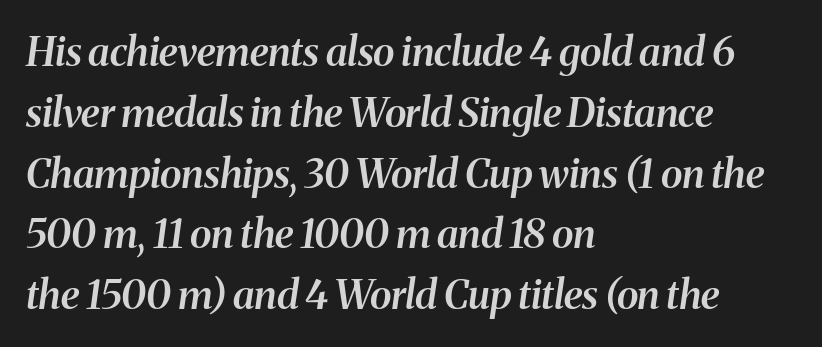
{"serif": "yes", "italic": "yes", "lean": "right", "slant_degrees": 8, "bold": "semi", "weight": "semibold", "width": "normal", "stroke_contrast": "medium", "x_height": "medium", "monospaced": "no", "underline": "no", "align": "left", "line_spacing": "normal", "line_spacing_ratio": 1.52, "letter_spacing": "normal", "letter_spacing_em": 0.0, "glyph_px": 40}
